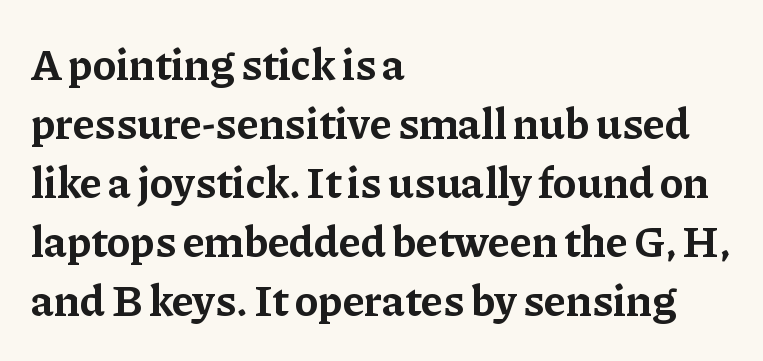
{"serif": "yes", "italic": "no", "bold": "yes", "weight": "bold", "width": "normal", "stroke_contrast": "low", "x_height": "medium", "monospaced": "no", "underline": "no", "align": "left", "line_spacing": "normal", "line_spacing_ratio": 1.34, "letter_spacing": "normal", "letter_spacing_em": 0.0, "glyph_px": 44}
